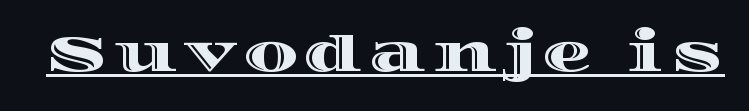
Think of a printed novel: that variable character pitch is what you see here. Descenders here cross a horizontal rule under the line. Unlike italic type, these characters show no tilt at all.
